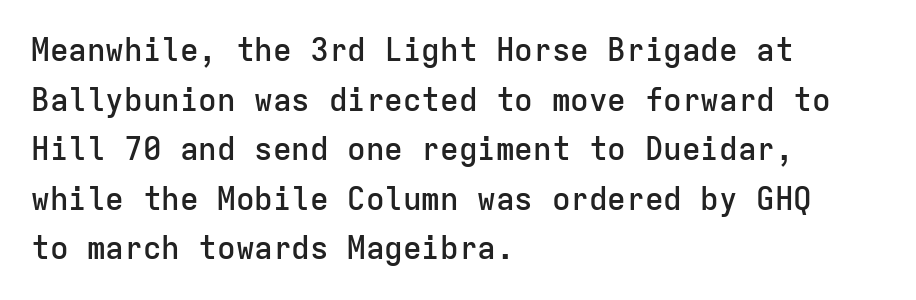
Each letter, wide or thin by design, is forced into the same width here. The paragraph has a hard left edge and a soft right edge. Caption: standard tracking, unaltered. Letterform terminals end flat and unadorned throughout the passage. Descenders are the only things crossing below the line.
